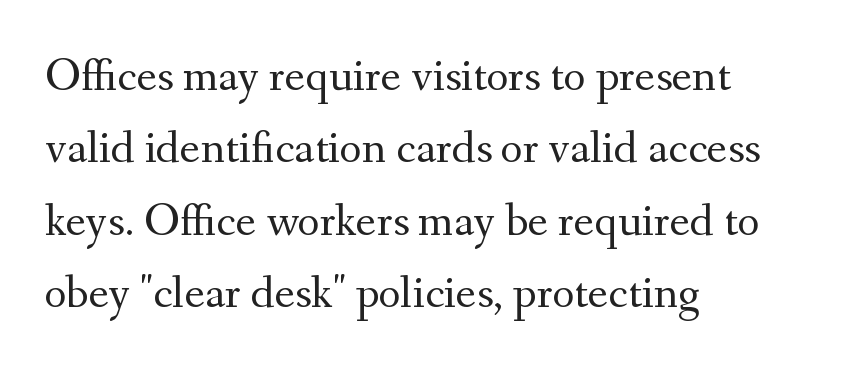
Q: Is the text bold? A: No.
Q: Is the text italic (slanted)? A: No, it is upright.
Q: Is the typeface a serif or a sans-serif typeface? A: Serif.
Q: Is the text underlined? A: No.
Q: How is the paragraph aligned? A: Left-aligned.
Q: Is the spacing between letters normal or unusually wide? A: Normal.
Q: Is the spacing between lines tight, normal or loose? A: Normal.
Q: Width (condensed, normal, or wide)? A: Normal.
Q: Stroke contrast? A: Medium.
Q: x-height? A: Small.
Q: Monospaced? A: No.
